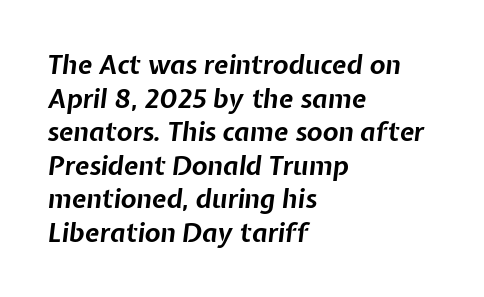
Students, observe: this is what conventionally led text looks like. Compared with typical body copy, the letter spacing here is the same. Nobody drew a line under any word here. A typesetter would mark this as italic. Heft: maximum for text — a bold. One-word summary of the alignment: left.
